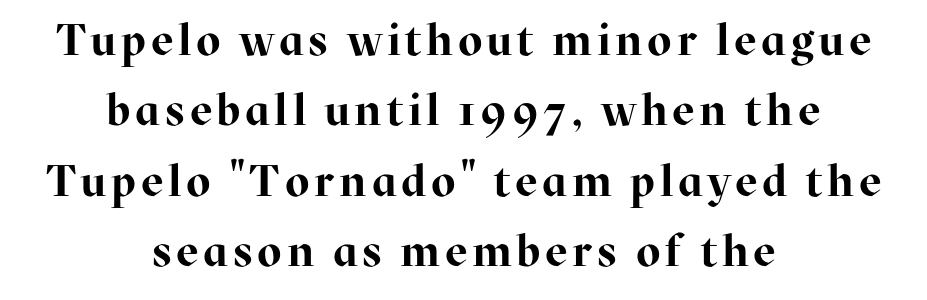
Q: Is the text bold? A: Yes.
Q: Is the text italic (slanted)? A: No, it is upright.
Q: Is the typeface a serif or a sans-serif typeface? A: Serif.
Q: Is the text underlined? A: No.
Q: How is the paragraph aligned? A: Centered.
Q: Is the spacing between lines tight, normal or loose? A: Normal.
Q: Width (condensed, normal, or wide)? A: Normal.
Q: Stroke contrast? A: High.
Q: x-height? A: Medium.
Q: Monospaced? A: No.
